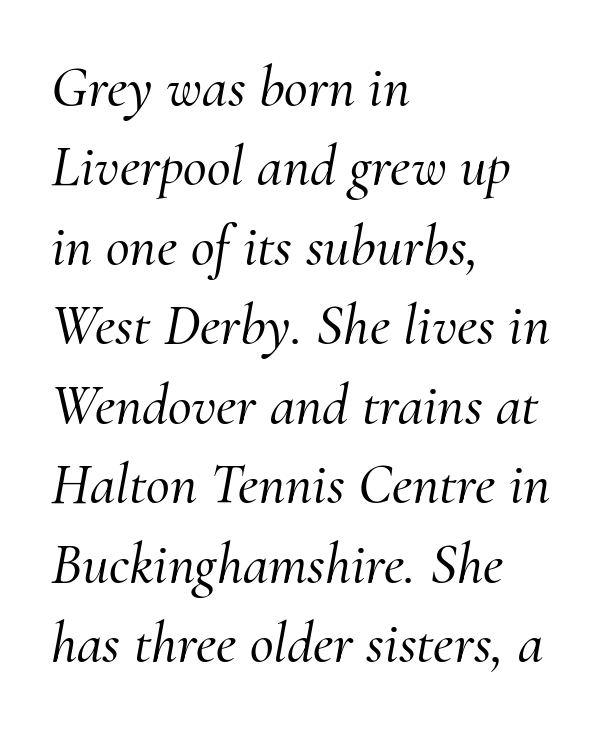
Q: Is the text italic (slanted)? A: Yes, it leans right by about 10 degrees.
Q: Is the typeface a serif or a sans-serif typeface? A: Serif.
Q: Is the text underlined? A: No.
Q: How is the paragraph aligned? A: Left-aligned.
Q: Is the spacing between letters normal or unusually wide? A: Normal.
Q: Is the spacing between lines tight, normal or loose? A: Normal.
Q: Width (condensed, normal, or wide)? A: Normal.
Q: Stroke contrast? A: Medium.
Q: x-height? A: Small.
Q: Monospaced? A: No.
